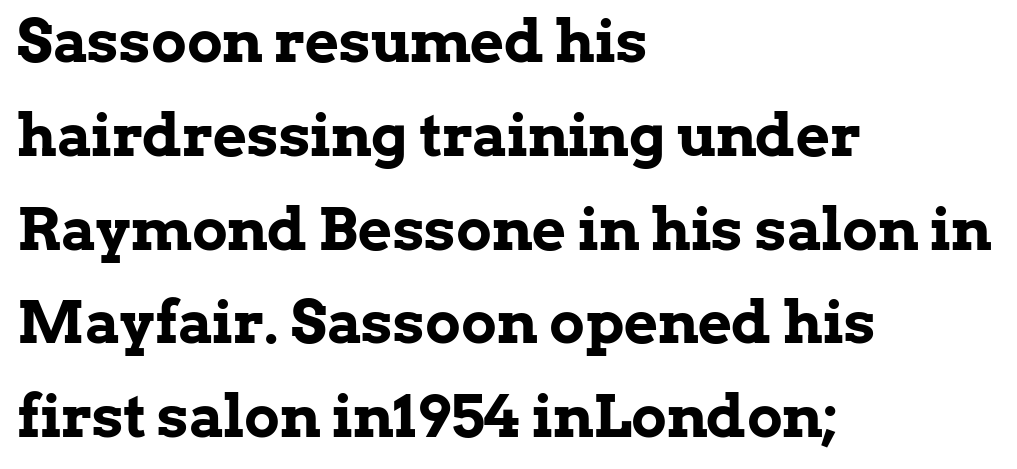
Reading down the column, the eye jumps a familiar distance to each next line. The rendering uses natural spacing where letterforms have individual widths. Teacher's note: observe the even left margin — that is flush-left alignment. To sum up the face: it has serifs. Designer's note — italics off, roman on.
